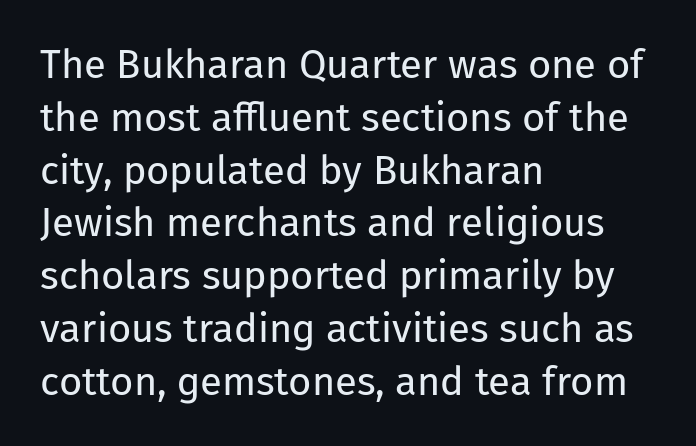
The image shows 40 px regular-weight sans-serif type, upright; set left-aligned, normal line spacing (1.32x), normal letter spacing, not underlined; low stroke contrast and a medium x-height.
